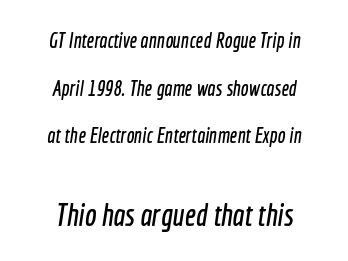
The image shows 31 px condensed sans-serif type; set centered, loose line spacing (2.27x), normal letter spacing, not underlined; the second (bottom) block is 1.48x larger; a medium x-height.
